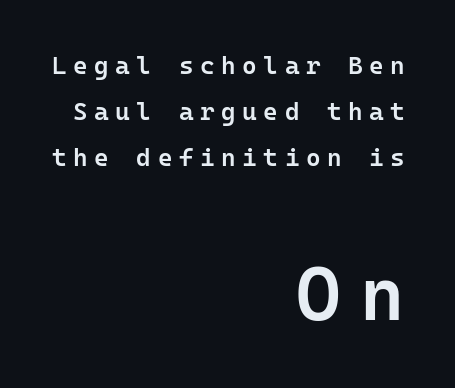
{"serif": "no", "italic": "no", "bold": "semi", "weight": "semibold", "width": "normal", "stroke_contrast": "low", "x_height": "medium", "monospaced": "yes", "underline": "no", "align": "right", "line_spacing_ratio": 1.84, "letter_spacing": "wide", "letter_spacing_em": 0.26, "larger_block": "second", "size_ratio": 3.04, "glyph_px": 76}
